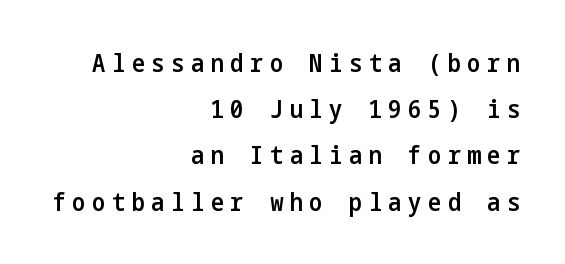
Q: Is the text bold? A: Semi-bold.
Q: Is the text italic (slanted)? A: No, it is upright.
Q: Is the text underlined? A: No.
Q: How is the paragraph aligned? A: Right-aligned.
Q: Is the spacing between letters normal or unusually wide? A: Unusually wide.
